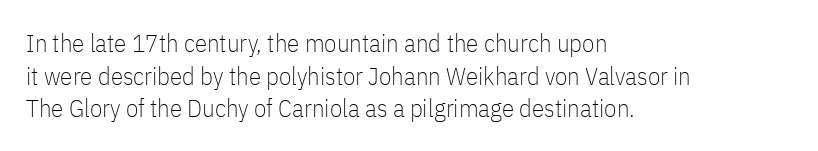
What's the leading like? Ordinary, nothing unusual. The passage shown has conventional tracking throughout. The typography opts for an upright posture over an oblique one. The passage is arranged the way most books set body copy — flush left.
